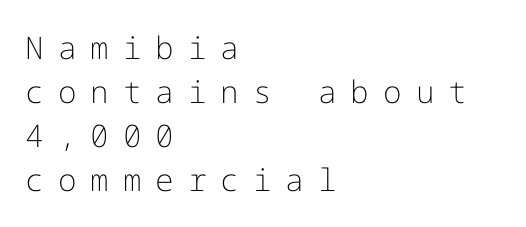
In terms of letterform style, serifs are entirely absent. The letterforms stand isolated, each surrounded by extra space. Nobody drew a line under any word here. The axis of the letterforms is exactly vertical. This block has exactly the height ordinary leading produces.
